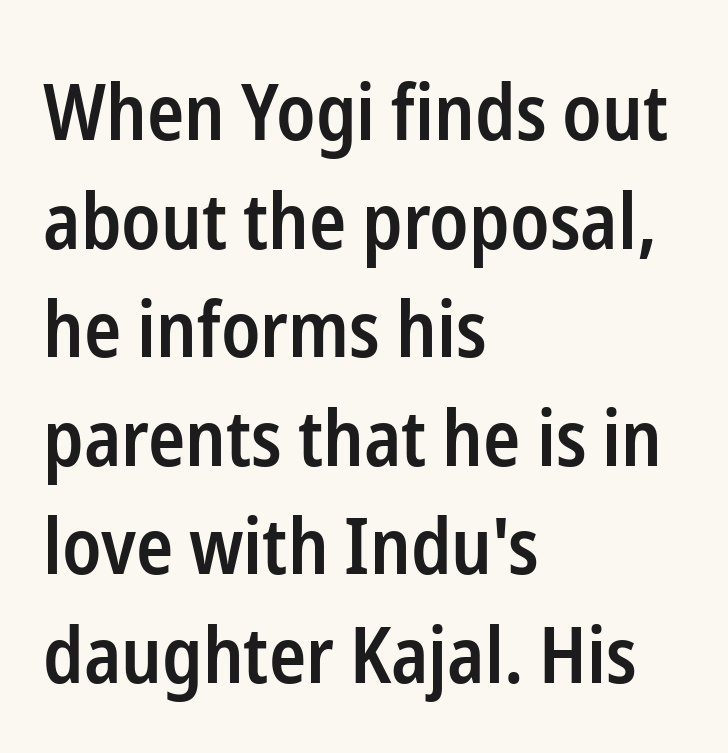
{"serif": "no", "italic": "no", "bold": "semi", "weight": "semibold", "width": "condensed", "stroke_contrast": "low", "x_height": "medium", "monospaced": "no", "underline": "no", "align": "left", "line_spacing": "normal", "line_spacing_ratio": 1.41, "letter_spacing": "normal", "letter_spacing_em": 0.0, "glyph_px": 77}
